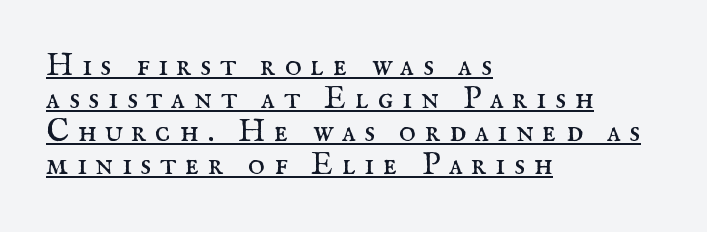
{"serif": "yes", "italic": "no", "bold": "no", "weight": "regular", "width": "normal", "stroke_contrast": "medium", "x_height": "small", "monospaced": "no", "underline": "yes", "align": "left", "line_spacing": "tight", "line_spacing_ratio": 1.03, "letter_spacing": "wide", "letter_spacing_em": 0.27, "glyph_px": 32}
